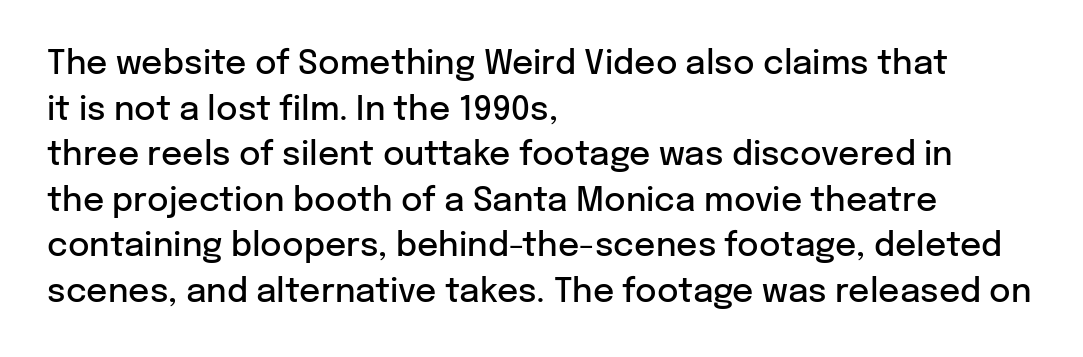
Q: Is the text bold? A: Semi-bold.
Q: Is the text italic (slanted)? A: No, it is upright.
Q: Is the typeface a serif or a sans-serif typeface? A: Sans-serif.
Q: Is the text underlined? A: No.
Q: How is the paragraph aligned? A: Left-aligned.
Q: Is the spacing between letters normal or unusually wide? A: Normal.
Q: Is the spacing between lines tight, normal or loose? A: Normal.
Q: Width (condensed, normal, or wide)? A: Normal.
Q: Stroke contrast? A: Low.
Q: x-height? A: Medium.
Q: Monospaced? A: No.
